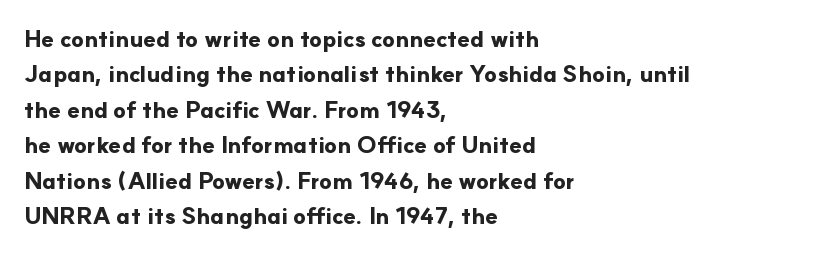
The strip under each line holds only bare page. The designer left line spacing at the default. Typeset ragged right — the left edge is the straight one. Heavy-handed strokes throughout: this text is bold.
